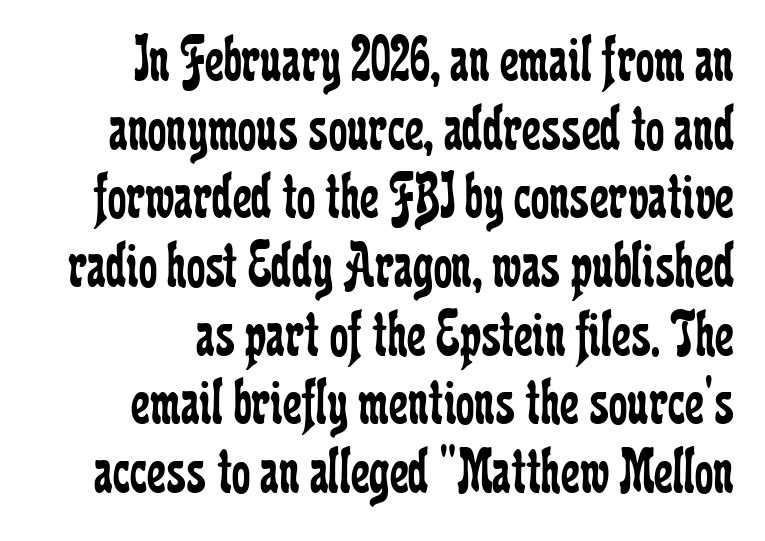
Q: Is the text bold? A: No.
Q: Is the text italic (slanted)? A: No, it is upright.
Q: Is the typeface a serif or a sans-serif typeface? A: Serif.
Q: Is the text underlined? A: No.
Q: Is the spacing between letters normal or unusually wide? A: Normal.
Q: Is the spacing between lines tight, normal or loose? A: Tight.
Q: Width (condensed, normal, or wide)? A: Condensed.
Q: Stroke contrast? A: Low.
Q: x-height? A: Medium.
Q: Monospaced? A: No.
